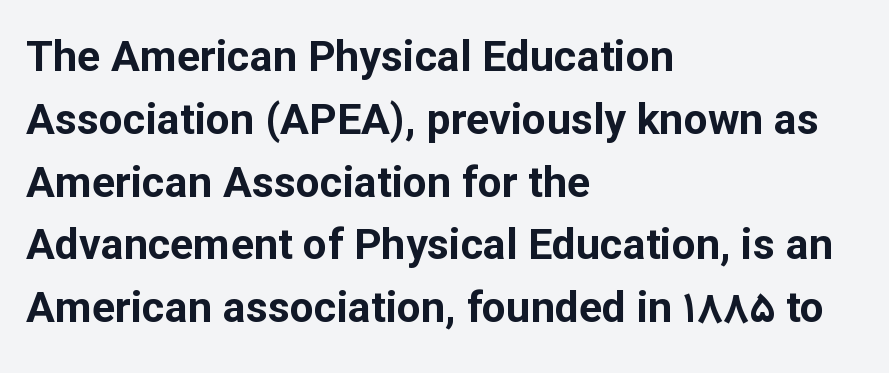
Q: Is the text bold? A: Yes.
Q: Is the text italic (slanted)? A: No, it is upright.
Q: Is the typeface a serif or a sans-serif typeface? A: Sans-serif.
Q: Is the text underlined? A: No.
Q: How is the paragraph aligned? A: Left-aligned.
Q: Is the spacing between letters normal or unusually wide? A: Normal.
Q: Is the spacing between lines tight, normal or loose? A: Normal.
Q: Width (condensed, normal, or wide)? A: Normal.
Q: Stroke contrast? A: Low.
Q: x-height? A: Medium.
Q: Monospaced? A: No.
